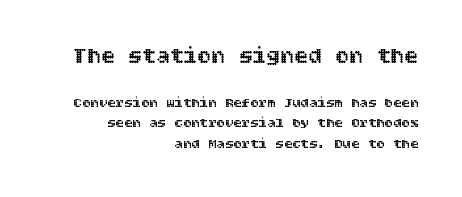
Q: Is the text italic (slanted)? A: No, it is upright.
Q: Is the text underlined? A: No.
Q: How is the paragraph aligned? A: Right-aligned.
Q: Is the spacing between letters normal or unusually wide? A: Normal.
Q: Is the spacing between lines tight, normal or loose? A: Normal.
Q: Which block of text is set in a larger size, the first (top) or the second (bottom)? A: The first (top) one.
